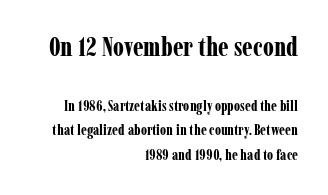
The image shows 27 px bold type, upright; set right-aligned, normal line spacing (1.64x), normal letter spacing, not underlined; the first (top) block is 1.8x larger.
